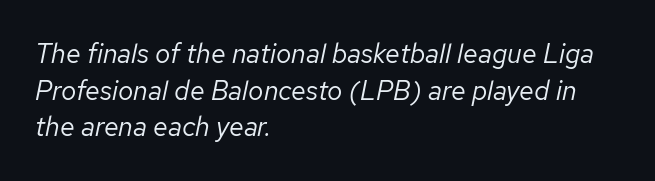
{"italic": "yes", "lean": "right", "slant_degrees": 12, "bold": "no", "underline": "no", "align": "left", "line_spacing": "normal", "line_spacing_ratio": 1.36, "letter_spacing": "normal", "letter_spacing_em": 0.0, "glyph_px": 27}
